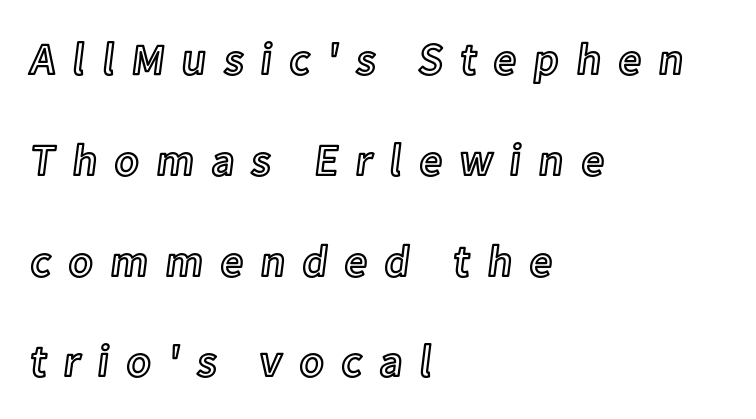
{"width": "normal", "x_height": "medium", "monospaced": "no", "underline": "no", "align": "left", "line_spacing": "loose", "line_spacing_ratio": 2.24, "letter_spacing": "wide", "letter_spacing_em": 0.38, "glyph_px": 45}
